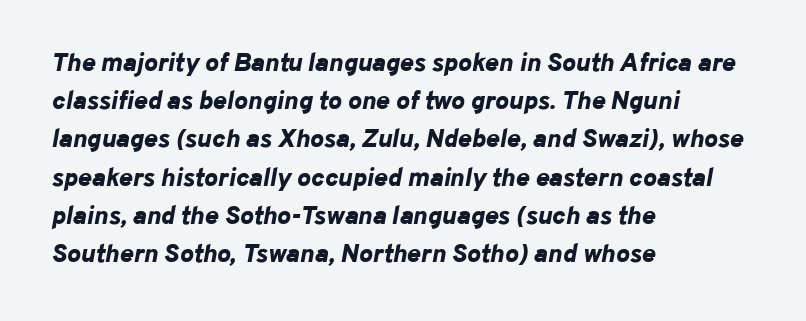
The image shows 26 px bold type, italic (leaning right); set left-aligned, normal line spacing (1.47x), normal letter spacing, not underlined.
